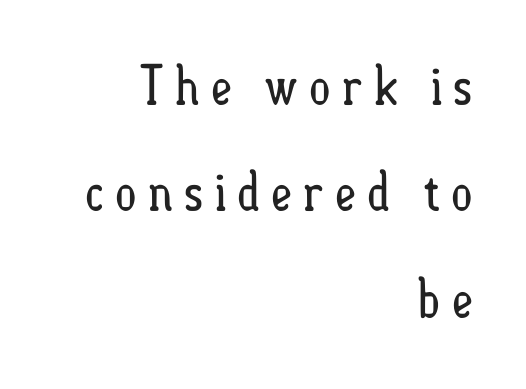
Q: Is the text bold? A: No.
Q: Is the text italic (slanted)? A: No, it is upright.
Q: Is the text underlined? A: No.
Q: How is the paragraph aligned? A: Right-aligned.
Q: Is the spacing between lines tight, normal or loose? A: Loose.
Q: Width (condensed, normal, or wide)? A: Condensed.
Q: Stroke contrast? A: Low.
Q: x-height? A: Small.
Q: Monospaced? A: No.
